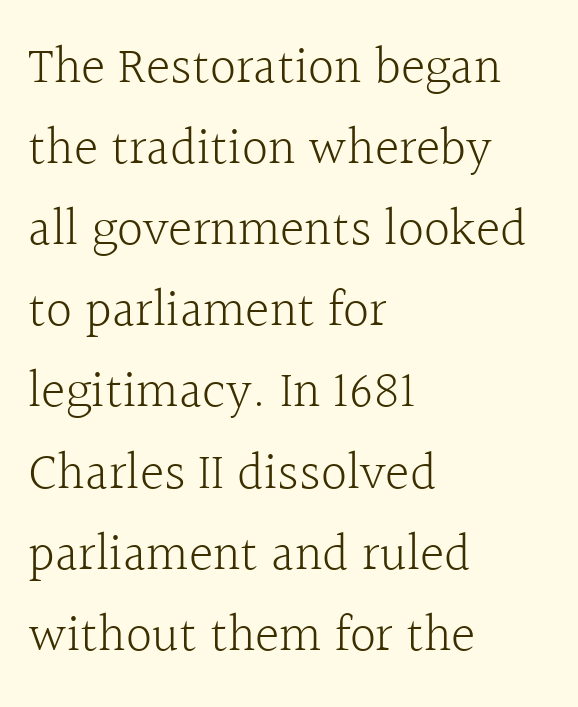
The image shows 52 px light serif type, upright; set left-aligned, normal line spacing (1.56x), normal letter spacing, not underlined; a medium x-height.
